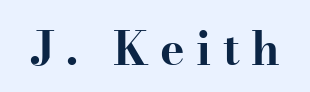
{"serif": "yes", "italic": "no", "bold": "yes", "weight": "bold", "width": "wide", "stroke_contrast": "high", "x_height": "small", "monospaced": "no", "underline": "no", "letter_spacing": "wide", "letter_spacing_em": 0.25, "glyph_px": 46}
